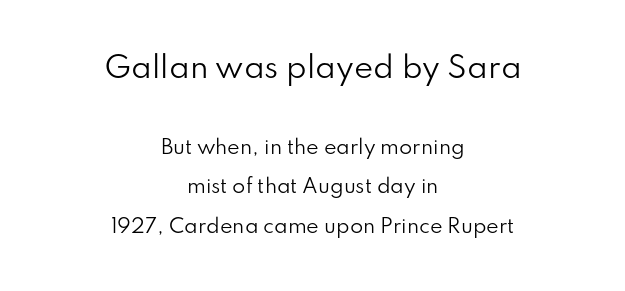
Decoration check: the copy has no underline. The designer dialed line spacing up above the default. Compared with a typical body face, this is equally light or lighter still. Visually the block forms a symmetrical silhouette, jagged on both flanks. The passage shown is typeset with a sans-serif family. Default kerning and tracking; the words read as compact shapes.
